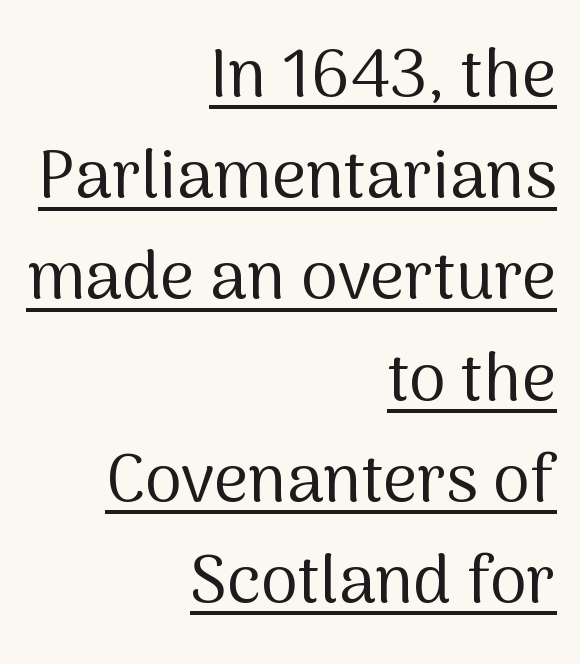
Q: Is the text bold? A: No.
Q: Is the text italic (slanted)? A: No, it is upright.
Q: Is the typeface a serif or a sans-serif typeface? A: Sans-serif.
Q: Is the text underlined? A: Yes.
Q: How is the paragraph aligned? A: Right-aligned.
Q: Is the spacing between letters normal or unusually wide? A: Normal.
Q: Is the spacing between lines tight, normal or loose? A: Normal.
Q: Width (condensed, normal, or wide)? A: Normal.
Q: Stroke contrast? A: Medium.
Q: x-height? A: Medium.
Q: Monospaced? A: No.
